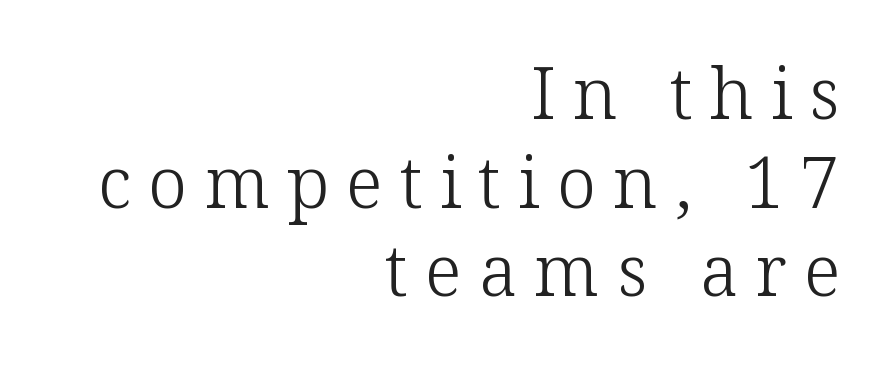
Q: Is the text bold? A: No.
Q: Is the text italic (slanted)? A: No, it is upright.
Q: Is the typeface a serif or a sans-serif typeface? A: Serif.
Q: Is the text underlined? A: No.
Q: How is the paragraph aligned? A: Right-aligned.
Q: Is the spacing between letters normal or unusually wide? A: Unusually wide.
Q: Is the spacing between lines tight, normal or loose? A: Normal.
Q: Width (condensed, normal, or wide)? A: Normal.
Q: Stroke contrast? A: Low.
Q: x-height? A: Medium.
Q: Monospaced? A: No.
